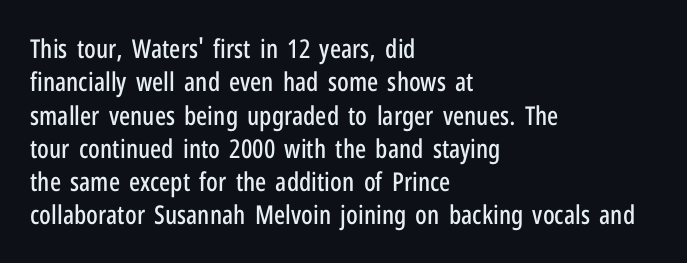
{"italic": "no", "underline": "no", "align": "left", "line_spacing": "normal", "line_spacing_ratio": 1.28, "letter_spacing": "normal", "letter_spacing_em": 0.0, "glyph_px": 26}
